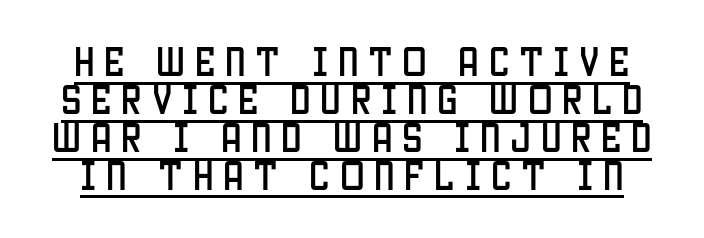
The image shows 33 px condensed sans-serif type, upright; set tight line spacing (1.15x), unusually wide letter spacing (+0.29 em), underlined; low stroke contrast and a large x-height.
